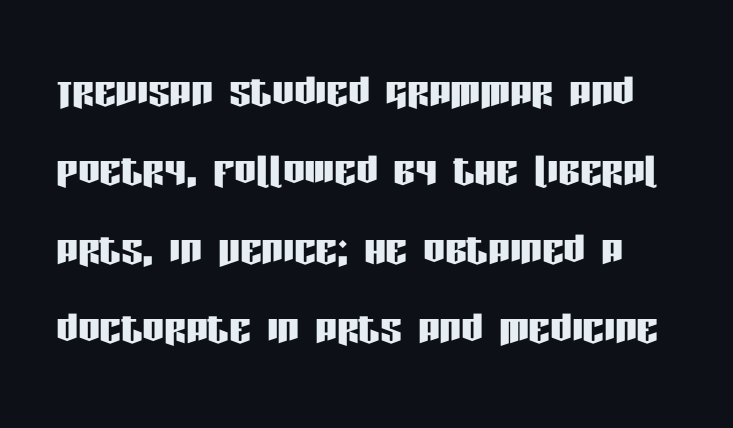
{"serif": "no", "italic": "no", "width": "condensed", "stroke_contrast": "low", "x_height": "large", "monospaced": "no", "underline": "no", "line_spacing": "normal", "line_spacing_ratio": 1.46, "letter_spacing": "normal", "letter_spacing_em": 0.0, "glyph_px": 54}
